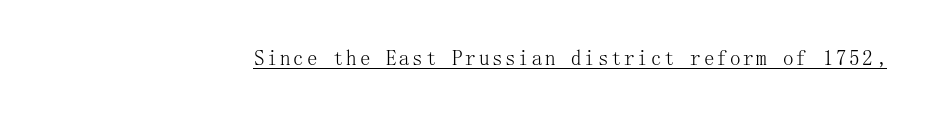
No extra ink here — the face is not bold. The rendered words wear a rule along their underside. Quick note: not italic, upright.
